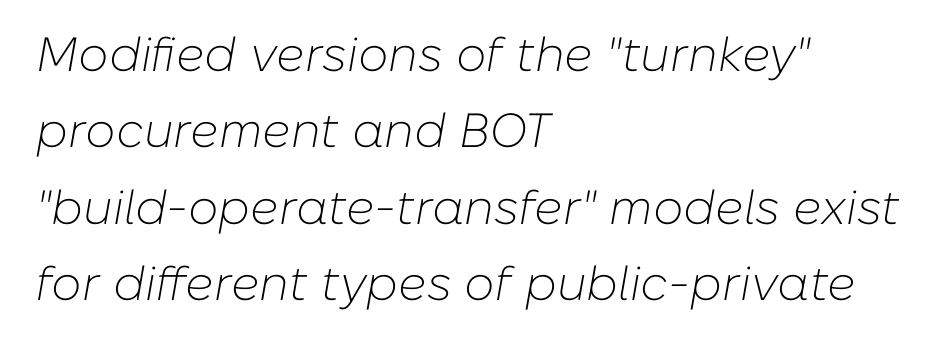
{"italic": "yes", "lean": "right", "slant_degrees": 10, "bold": "no", "weight": "light", "width": "normal", "stroke_contrast": "low", "x_height": "medium", "monospaced": "no", "underline": "no", "align": "left", "line_spacing": "normal", "line_spacing_ratio": 1.59, "letter_spacing": "normal", "letter_spacing_em": 0.0, "glyph_px": 48}
